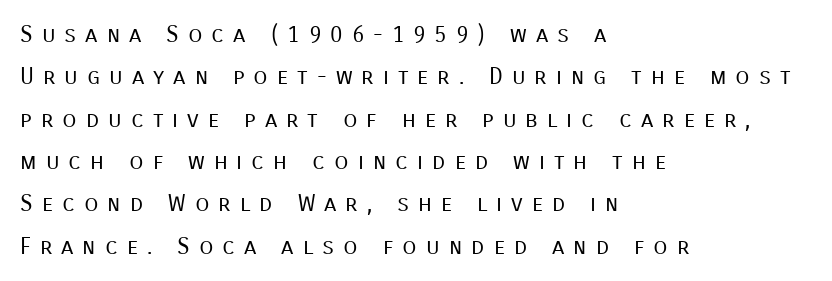
The image shows 23 px text type, upright; set left-aligned, line spacing 1.84x, unusually wide letter spacing (+0.39 em), not underlined.
